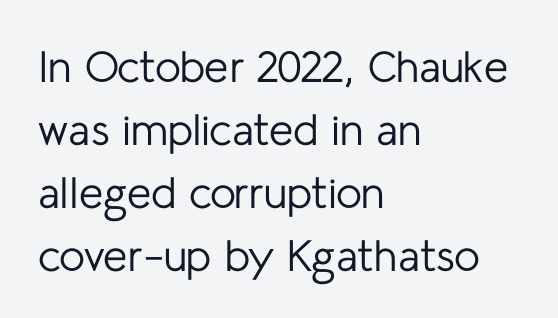
Q: Is the text bold? A: No.
Q: Is the text italic (slanted)? A: No, it is upright.
Q: Is the typeface a serif or a sans-serif typeface? A: Sans-serif.
Q: Is the text underlined? A: No.
Q: How is the paragraph aligned? A: Left-aligned.
Q: Is the spacing between letters normal or unusually wide? A: Normal.
Q: Is the spacing between lines tight, normal or loose? A: Normal.
Q: Width (condensed, normal, or wide)? A: Normal.
Q: Stroke contrast? A: Low.
Q: x-height? A: Medium.
Q: Monospaced? A: No.
